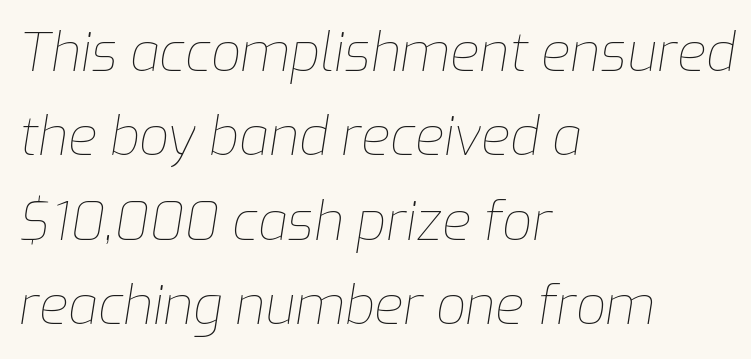
{"italic": "yes", "lean": "right", "slant_degrees": 9, "bold": "no", "weight": "thin", "width": "normal", "stroke_contrast": "low", "x_height": "medium", "monospaced": "no", "underline": "no", "align": "left", "line_spacing": "normal", "line_spacing_ratio": 1.59, "letter_spacing": "normal", "letter_spacing_em": 0.0, "glyph_px": 53}
